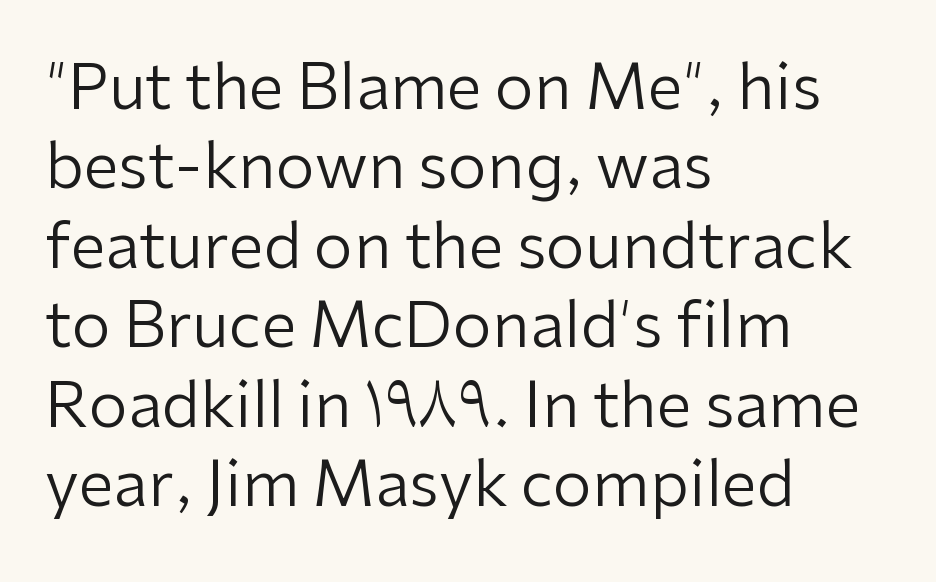
Q: Is the text bold? A: No.
Q: Is the text italic (slanted)? A: No, it is upright.
Q: Is the typeface a serif or a sans-serif typeface? A: Sans-serif.
Q: Is the text underlined? A: No.
Q: How is the paragraph aligned? A: Left-aligned.
Q: Is the spacing between letters normal or unusually wide? A: Normal.
Q: Is the spacing between lines tight, normal or loose? A: Normal.
Q: Width (condensed, normal, or wide)? A: Normal.
Q: Stroke contrast? A: Low.
Q: x-height? A: Medium.
Q: Monospaced? A: No.
